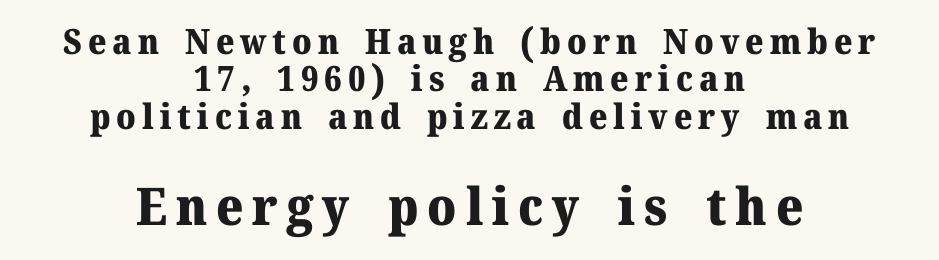
Q: Is the text bold? A: Yes.
Q: Is the text italic (slanted)? A: No, it is upright.
Q: Is the typeface a serif or a sans-serif typeface? A: Serif.
Q: Is the text underlined? A: No.
Q: How is the paragraph aligned? A: Centered.
Q: Is the spacing between lines tight, normal or loose? A: Tight.
Q: Which block of text is set in a larger size, the first (top) or the second (bottom)? A: The second (bottom) one.
Q: Width (condensed, normal, or wide)? A: Normal.
Q: Stroke contrast? A: Medium.
Q: x-height? A: Medium.
Q: Monospaced? A: No.
